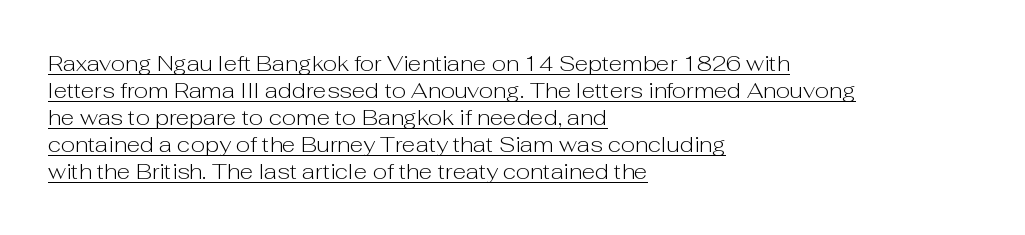
The image shows 22 px text type, upright; set left-aligned, line spacing 1.23x, normal letter spacing, underlined.
